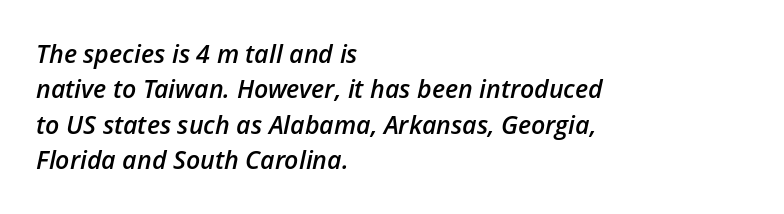
{"italic": "yes", "lean": "right", "slant_degrees": 12, "bold": "semi", "underline": "no", "align": "left", "line_spacing": "normal", "line_spacing_ratio": 1.42, "letter_spacing": "normal", "letter_spacing_em": 0.0, "glyph_px": 25}
